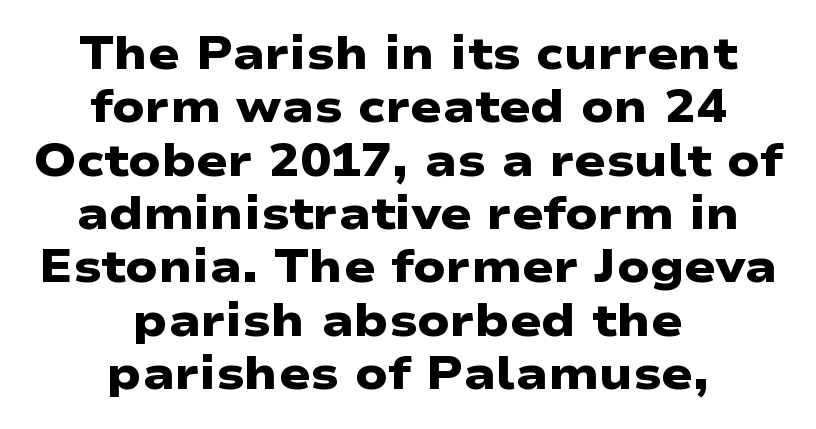
The image shows 46 px heavy, wide sans-serif type; set centered, line spacing 1.16x, normal letter spacing, not underlined; low stroke contrast and a medium x-height.
